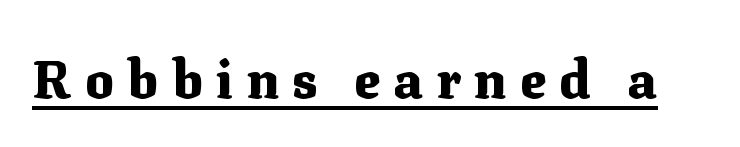
The image shows 53 px heavy serif type, upright; set unusually wide letter spacing (+0.25 em), underlined; medium stroke contrast and a medium x-height.
